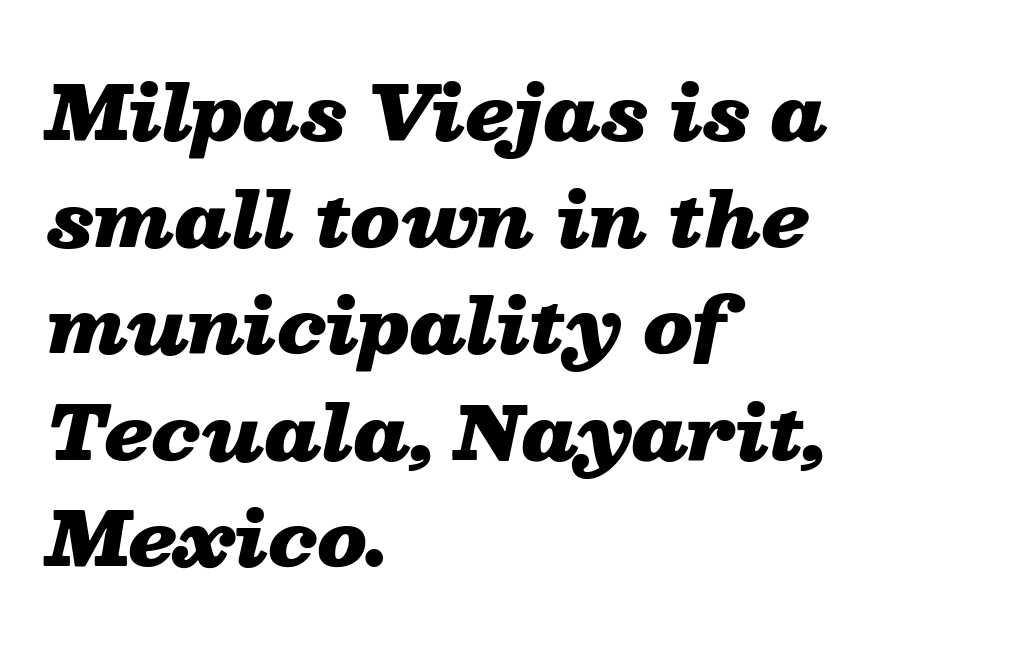
Visually the block forms a straight wall on the left and a jagged coastline on the right. In terms of letterspacing, this is plain default setting. The space beneath each line is pristine and unruled. I'd describe the lettering as bold — thick and assertive.
